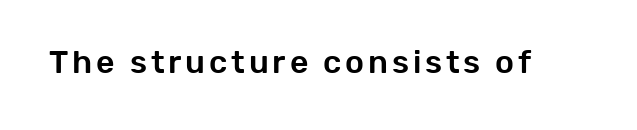
Q: Is the text italic (slanted)? A: No, it is upright.
Q: Is the typeface a serif or a sans-serif typeface? A: Sans-serif.
Q: Is the text underlined? A: No.
Q: Width (condensed, normal, or wide)? A: Normal.
Q: Stroke contrast? A: Low.
Q: x-height? A: Medium.
Q: Monospaced? A: No.
